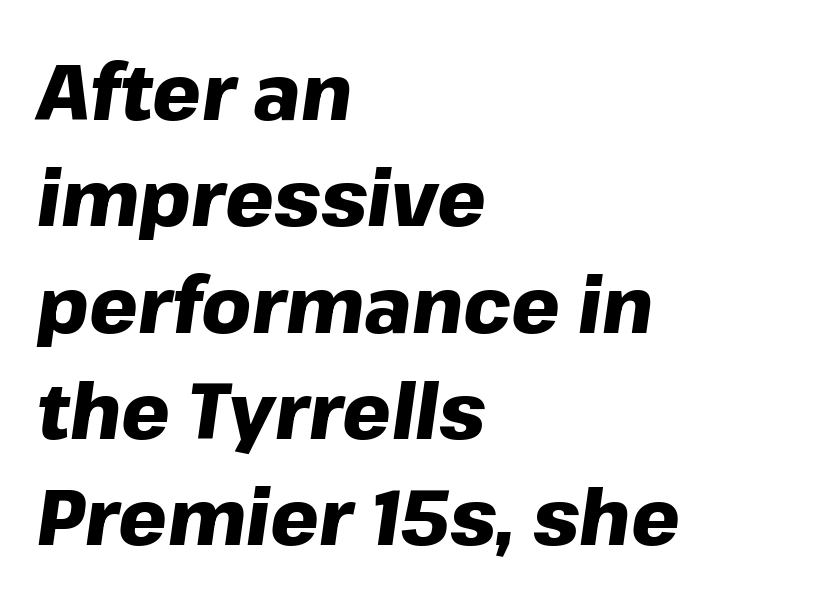
{"italic": "yes", "lean": "right", "slant_degrees": 8, "bold": "yes", "weight": "heavy", "width": "normal", "stroke_contrast": "low", "x_height": "medium", "monospaced": "no", "underline": "no", "align": "left", "line_spacing": "normal", "line_spacing_ratio": 1.38, "letter_spacing": "normal", "letter_spacing_em": 0.0, "glyph_px": 77}
